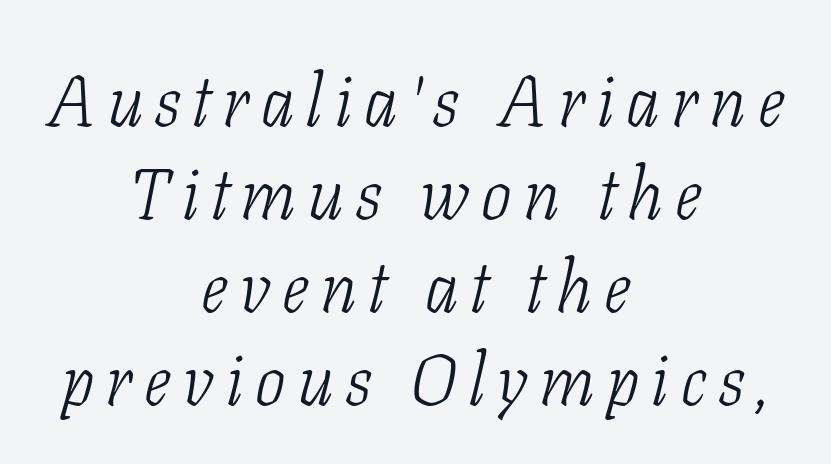
Is this a sans? No — the strokes have serifs. Slanted lettering throughout. Varying glyph widths throughout — classic text-font behaviour. The foot of each line stays bare and open.
